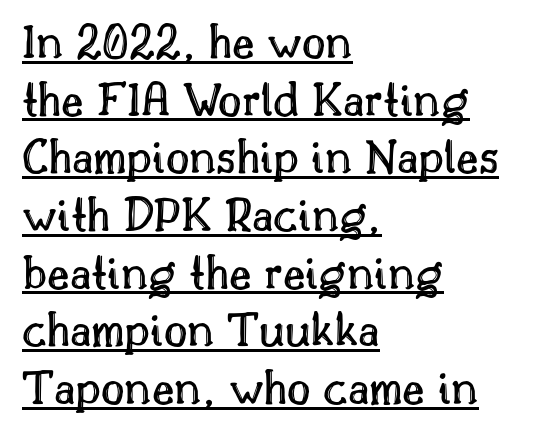
The image shows 51 px text type, upright; set left-aligned, tight line spacing (1.13x), normal letter spacing, underlined; a small x-height.
